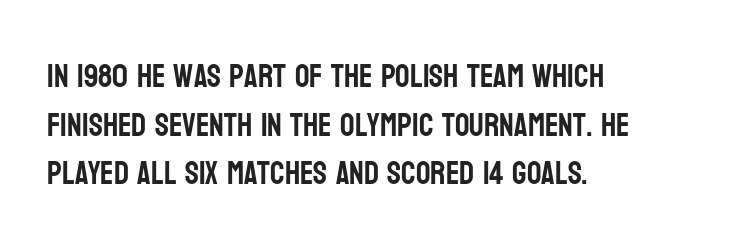
{"serif": "no", "italic": "no", "width": "condensed", "stroke_contrast": "low", "x_height": "large", "monospaced": "no", "underline": "no", "align": "left", "line_spacing": "normal", "line_spacing_ratio": 1.52, "letter_spacing": "normal", "letter_spacing_em": 0.0, "glyph_px": 32}
